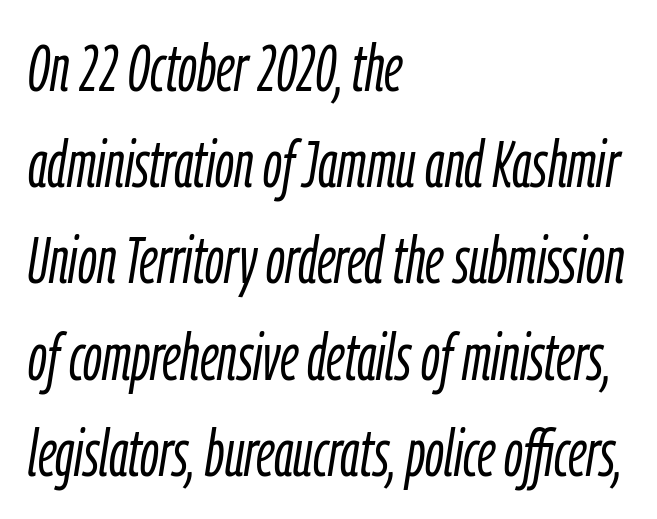
The specimen reads as italic at a glance. The designer left line spacing at the default. The typeface has the unassuming heft of standard copy or less. A classic flush-left, rag-right setting is used for this passage. Rule under the text: the space is simply empty. The horizontal fit of the characters is conventional and even.
